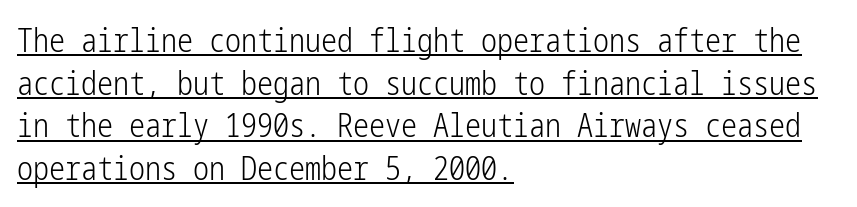
Is this a heavy cut? Hardly; it is regular or lighter. This is the regular roman posture of the typeface. Check the space under the baseline: a stroke is drawn there. The type is set solid horizontally, with unmodified tracking. Students, observe: this is what conventionally led text looks like.
